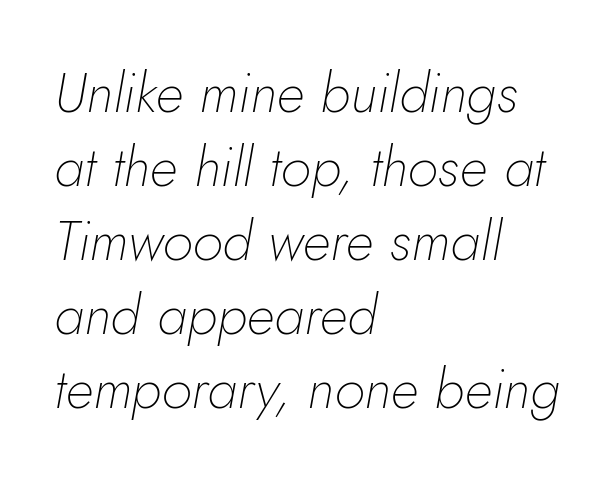
The image shows 56 px thin type, italic (leaning right); set left-aligned, normal line spacing (1.32x), normal letter spacing, not underlined; low stroke contrast and a small x-height.
